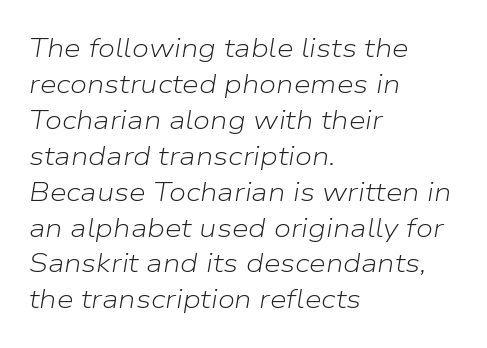
Q: Is the text bold? A: No.
Q: Is the text italic (slanted)? A: Yes, it leans right by about 9 degrees.
Q: Is the text underlined? A: No.
Q: How is the paragraph aligned? A: Left-aligned.
Q: Is the spacing between letters normal or unusually wide? A: Normal.
Q: Is the spacing between lines tight, normal or loose? A: Normal.
